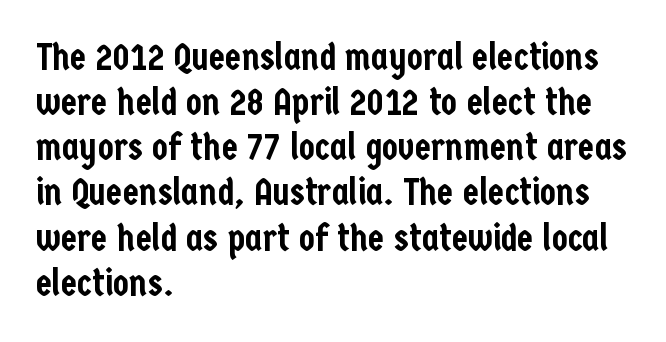
{"serif": "no", "italic": "no", "width": "condensed", "stroke_contrast": "low", "x_height": "medium", "monospaced": "no", "underline": "no", "align": "left", "line_spacing_ratio": 1.22, "letter_spacing": "normal", "letter_spacing_em": 0.0, "glyph_px": 37}
